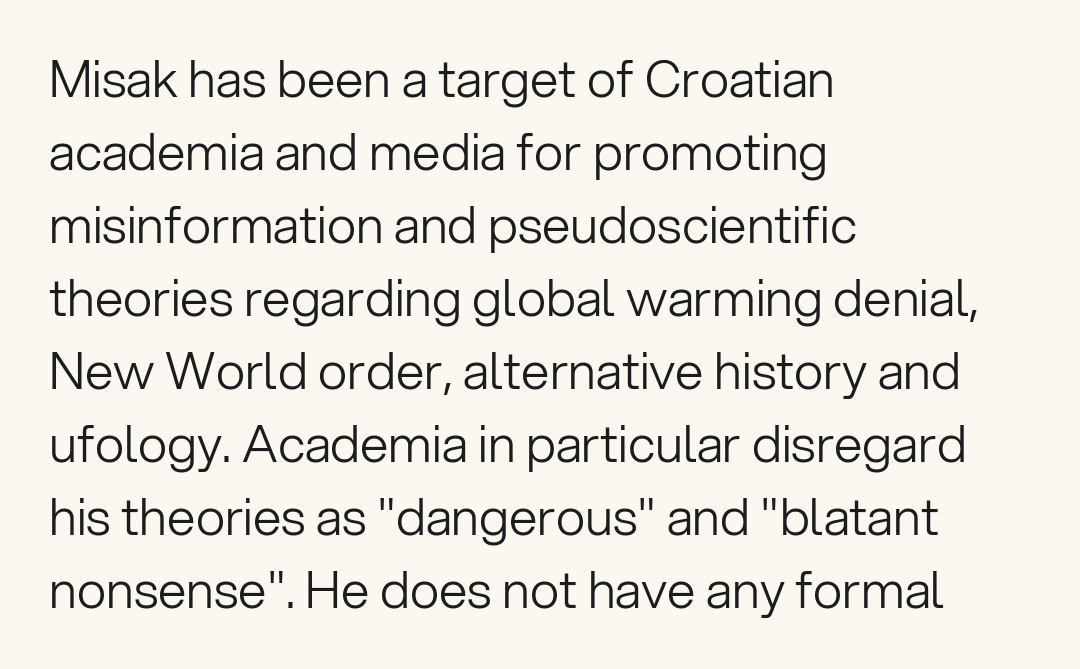
Anything drawn beneath the words? Only blank space. Caption: multi-line text, flush left, ragged right. A typesetter would mark this as roman, not italic. The letters advance in unequal steps, a hallmark of proportional type. Compared with a typical body face, this is equally light or lighter still. The vertical gap from one line to the next is medium.
